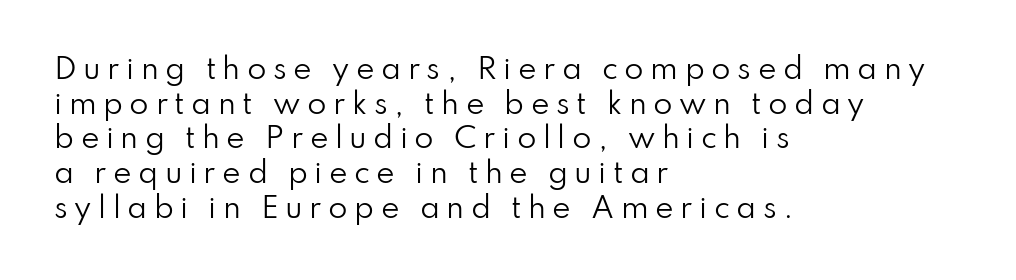
{"serif": "no", "italic": "no", "bold": "no", "weight": "regular", "width": "normal", "stroke_contrast": "low", "x_height": "small", "monospaced": "no", "underline": "no", "align": "left", "line_spacing_ratio": 1.24, "letter_spacing": "wide", "letter_spacing_em": 0.23, "glyph_px": 28}
